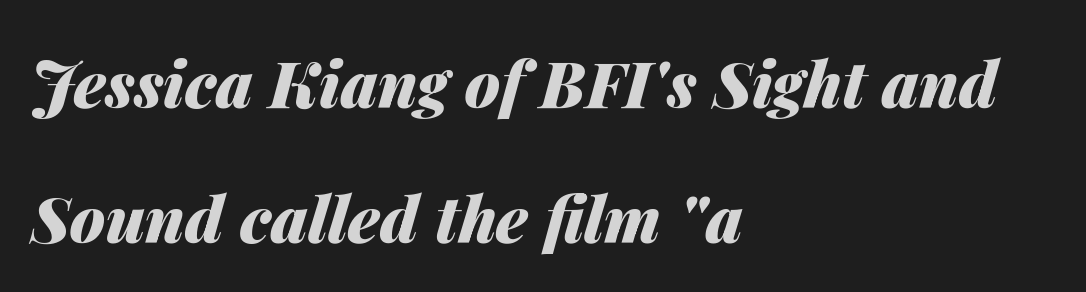
{"italic": "yes", "lean": "right", "slant_degrees": 14, "bold": "yes", "weight": "heavy", "width": "normal", "stroke_contrast": "medium", "x_height": "medium", "monospaced": "no", "underline": "no", "align": "left", "line_spacing": "loose", "line_spacing_ratio": 2.11, "letter_spacing": "normal", "letter_spacing_em": 0.0, "glyph_px": 64}
